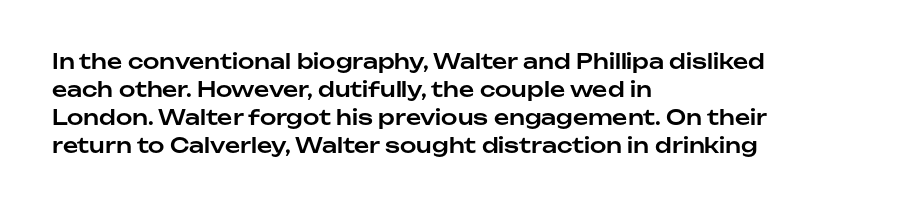
{"italic": "no", "underline": "no", "align": "left", "line_spacing": "normal", "line_spacing_ratio": 1.33, "letter_spacing": "normal", "letter_spacing_em": 0.0, "glyph_px": 21}
